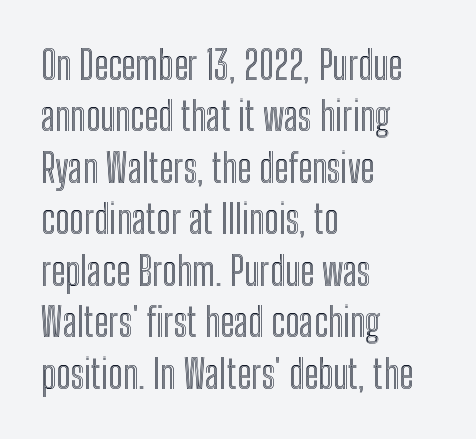
Q: Is the text italic (slanted)? A: No, it is upright.
Q: Is the text underlined? A: No.
Q: How is the paragraph aligned? A: Left-aligned.
Q: Is the spacing between letters normal or unusually wide? A: Normal.
Q: Is the spacing between lines tight, normal or loose? A: Normal.
Q: Width (condensed, normal, or wide)? A: Condensed.
Q: x-height? A: Medium.
Q: Monospaced? A: No.
